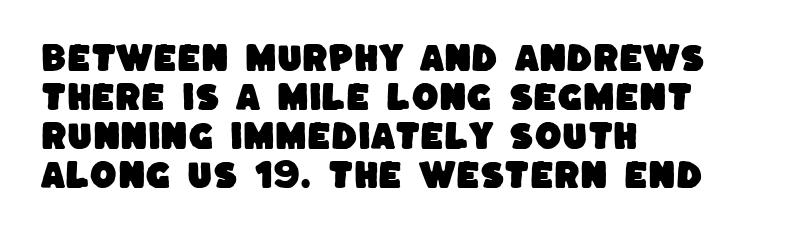
These lines are rendered in a variable-pitch font. Descenders hang freely into open space. Observe the ordinary spacing: letters are neighbours, not strangers. Classification — sans serif. A typesetter would call this leading conventional body-copy spacing. The ragged edge is on the right, which tells us the setting is flush left.
